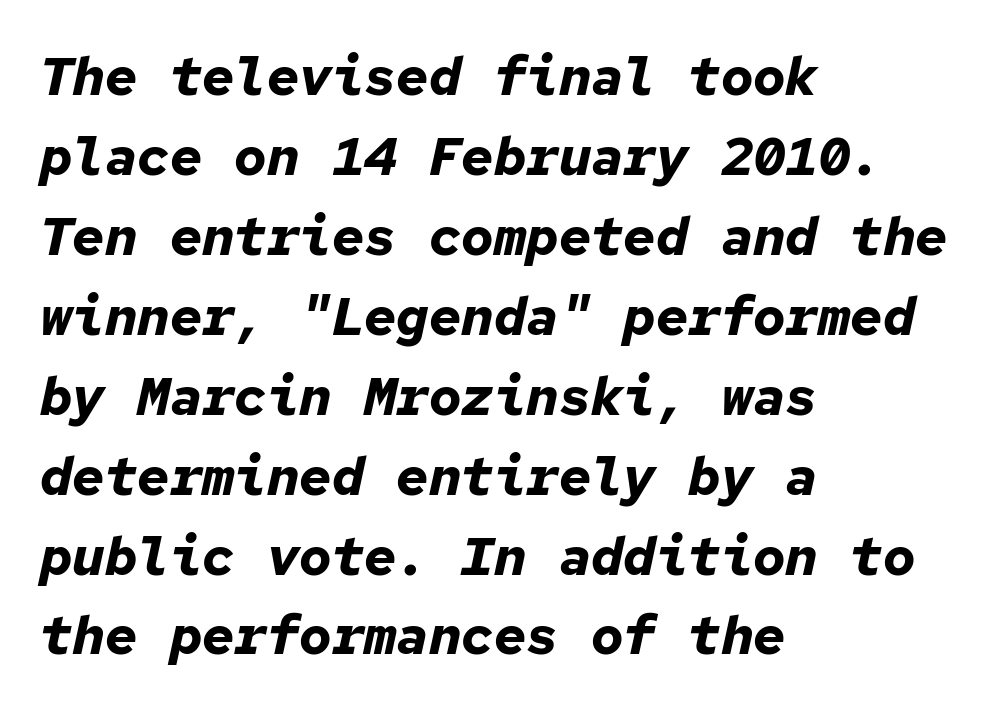
Q: Is the text bold? A: Yes.
Q: Is the text italic (slanted)? A: Yes, it leans right by about 12 degrees.
Q: Is the text underlined? A: No.
Q: How is the paragraph aligned? A: Left-aligned.
Q: Is the spacing between letters normal or unusually wide? A: Normal.
Q: Is the spacing between lines tight, normal or loose? A: Normal.
Q: Width (condensed, normal, or wide)? A: Normal.
Q: Stroke contrast? A: Low.
Q: x-height? A: Medium.
Q: Monospaced? A: Yes.
